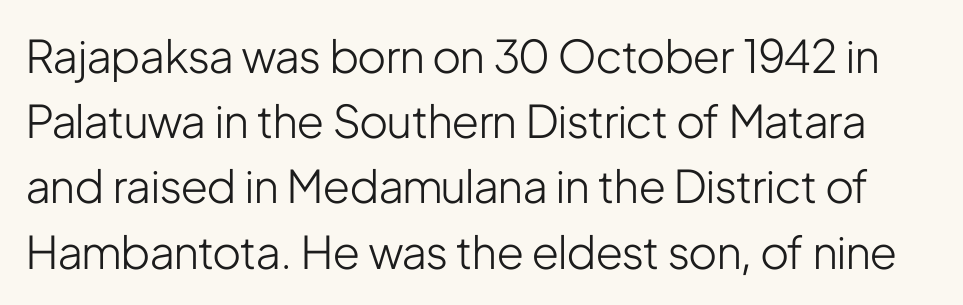
{"serif": "no", "italic": "no", "bold": "no", "weight": "light", "width": "condensed", "stroke_contrast": "low", "x_height": "medium", "monospaced": "no", "underline": "no", "line_spacing": "normal", "line_spacing_ratio": 1.45, "letter_spacing": "normal", "letter_spacing_em": 0.0, "glyph_px": 45}
